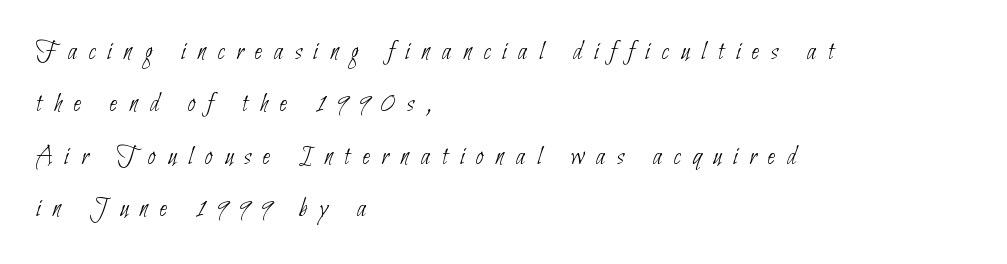
This sample trades compactness for vertical openness between lines. Notice how the passage keeps a crisp vertical edge on the left only. Counters stay open thanks to moderate or lighter strokes. Lines of text with bare space underneath. Is the letter spacing exaggerated? Yes — the characters are pushed far apart.
